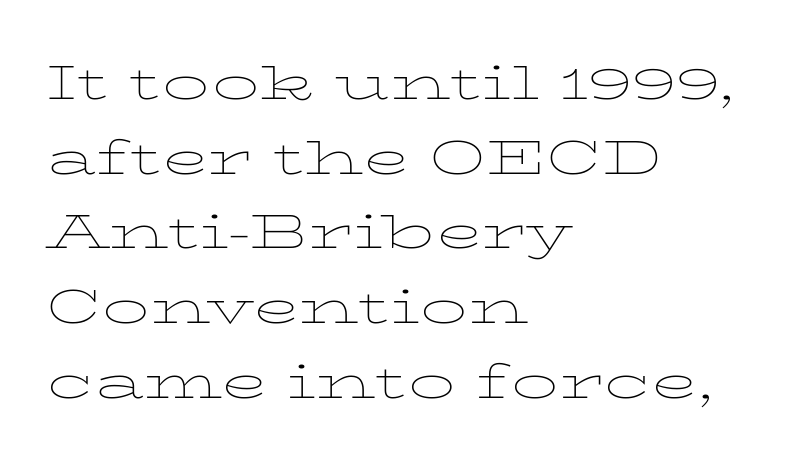
{"serif": "yes", "italic": "no", "bold": "no", "weight": "thin", "width": "wide", "stroke_contrast": "low", "x_height": "medium", "monospaced": "no", "underline": "no", "align": "left", "line_spacing": "normal", "line_spacing_ratio": 1.59, "letter_spacing": "normal", "letter_spacing_em": 0.0, "glyph_px": 47}
